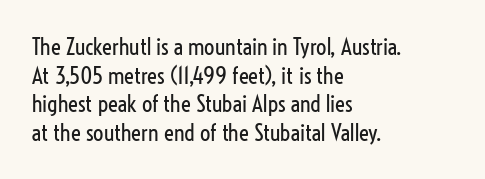
The image shows 23 px text type, upright; set left-aligned, line spacing 1.24x, normal letter spacing, not underlined.
